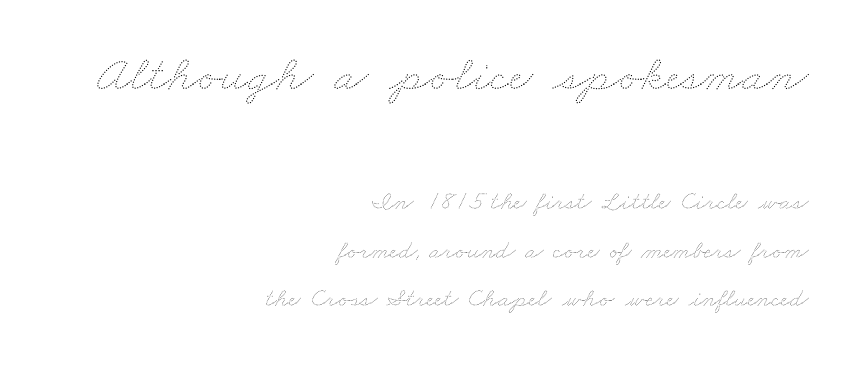
{"bold": "no", "weight": "thin", "width": "wide", "stroke_contrast": "medium", "x_height": "small", "monospaced": "no", "underline": "no", "align": "right", "line_spacing_ratio": 1.88, "letter_spacing": "normal", "letter_spacing_em": 0.0, "larger_block": "first", "size_ratio": 1.96, "glyph_px": 51}
